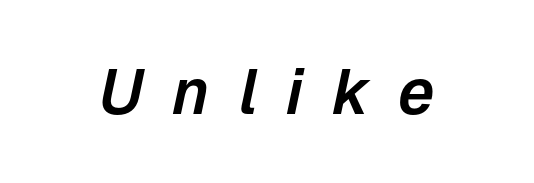
Q: Is the text italic (slanted)? A: Yes, it leans right by about 12 degrees.
Q: Is the text underlined? A: No.
Q: Is the spacing between letters normal or unusually wide? A: Unusually wide.
Q: Width (condensed, normal, or wide)? A: Normal.
Q: Stroke contrast? A: Low.
Q: x-height? A: Medium.
Q: Monospaced? A: No.
